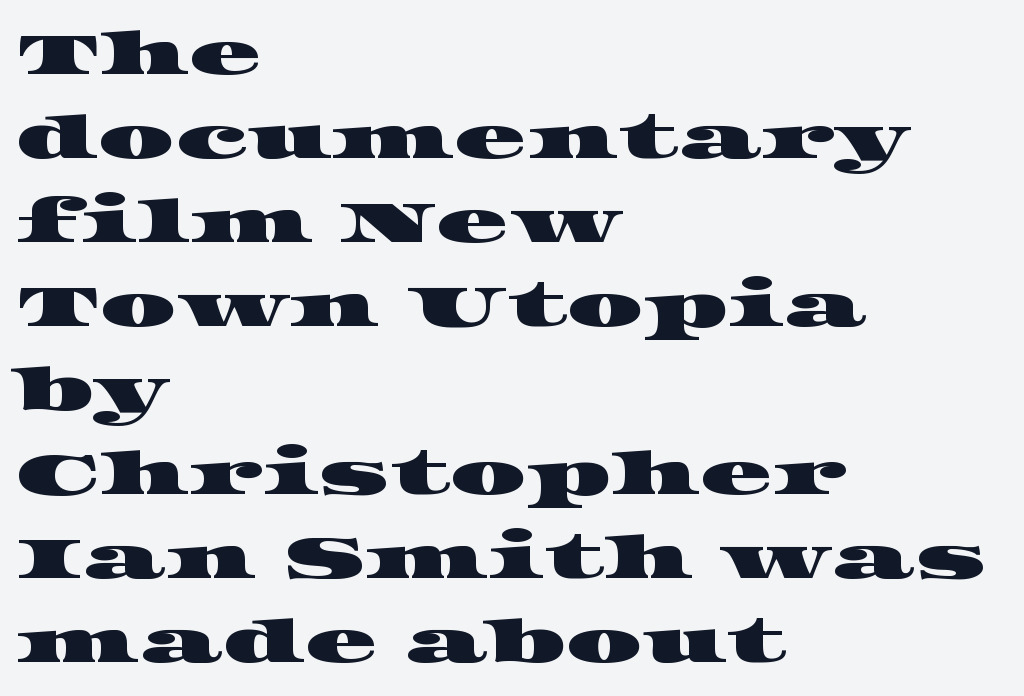
Character widths vary here, with narrow letters taking less room than wide ones. A typesetter would label this face a serif. Clear beneath every line of the passage. Regular leading. Between one letter and the next there's only the usual sliver of space.
